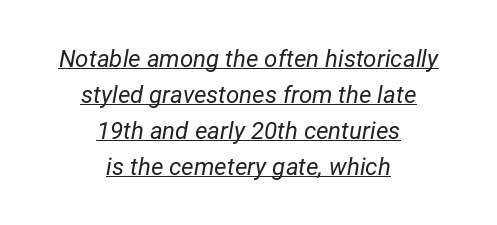
The image shows 24 px text type, italic (leaning right); set centered, normal line spacing (1.5x), normal letter spacing, underlined.
